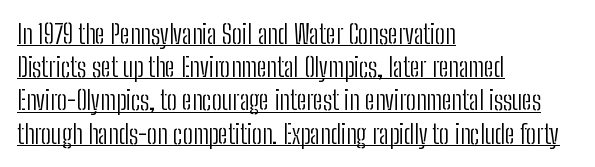
The typeface has the unassuming heft of standard copy or less. Leftover space on each line is placed entirely after the last word. Posture: straight, roman, zero tilt. Tracking here is standard; glyphs follow each other at the usual distance.
